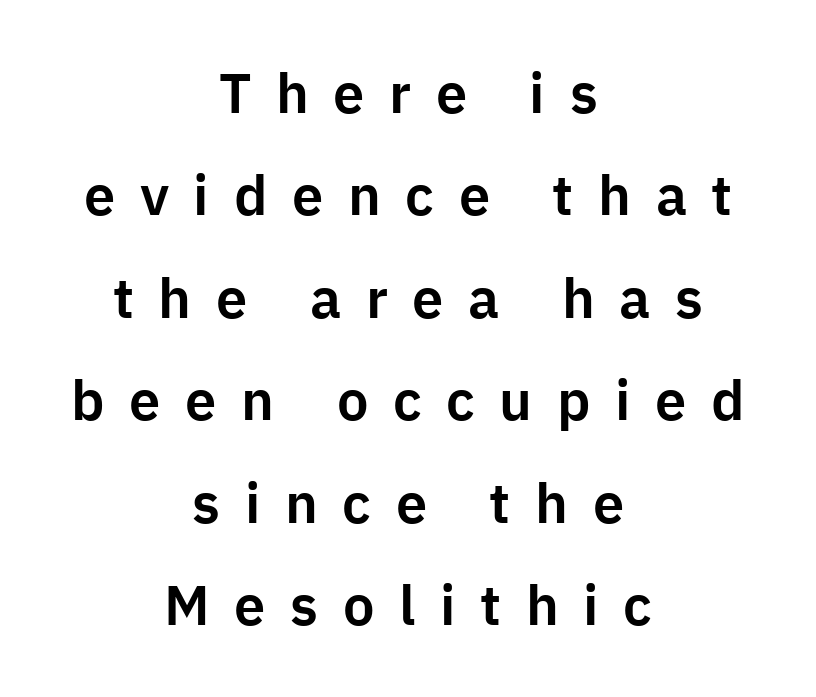
{"serif": "no", "italic": "no", "width": "normal", "stroke_contrast": "low", "x_height": "medium", "monospaced": "no", "underline": "no", "align": "center", "line_spacing_ratio": 1.83, "letter_spacing": "wide", "letter_spacing_em": 0.44, "glyph_px": 56}
